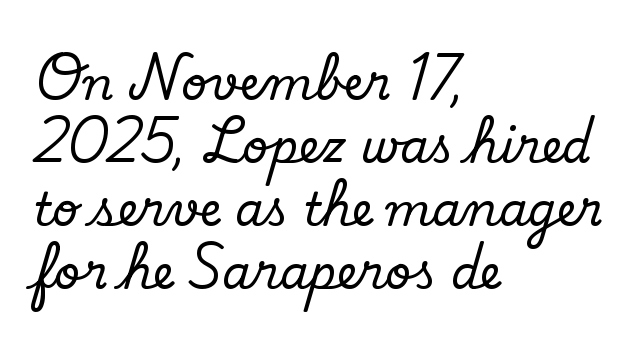
Q: Is the text italic (slanted)? A: Yes.
Q: Is the typeface a serif or a sans-serif typeface? A: Serif.
Q: Is the text underlined? A: No.
Q: How is the paragraph aligned? A: Left-aligned.
Q: Is the spacing between letters normal or unusually wide? A: Normal.
Q: Is the spacing between lines tight, normal or loose? A: Normal.
Q: Width (condensed, normal, or wide)? A: Normal.
Q: Stroke contrast? A: Low.
Q: x-height? A: Small.
Q: Monospaced? A: No.
